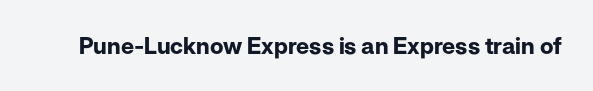
{"italic": "no", "bold": "yes", "underline": "no", "letter_spacing": "normal", "letter_spacing_em": 0.0, "glyph_px": 23}
